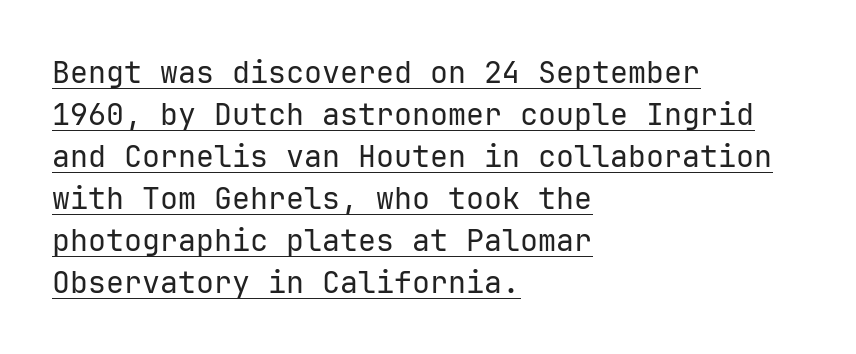
Q: Is the text bold? A: No.
Q: Is the text italic (slanted)? A: No, it is upright.
Q: Is the typeface a serif or a sans-serif typeface? A: Sans-serif.
Q: Is the text underlined? A: Yes.
Q: How is the paragraph aligned? A: Left-aligned.
Q: Is the spacing between letters normal or unusually wide? A: Normal.
Q: Is the spacing between lines tight, normal or loose? A: Normal.
Q: Width (condensed, normal, or wide)? A: Normal.
Q: Stroke contrast? A: Low.
Q: x-height? A: Medium.
Q: Monospaced? A: Yes.
